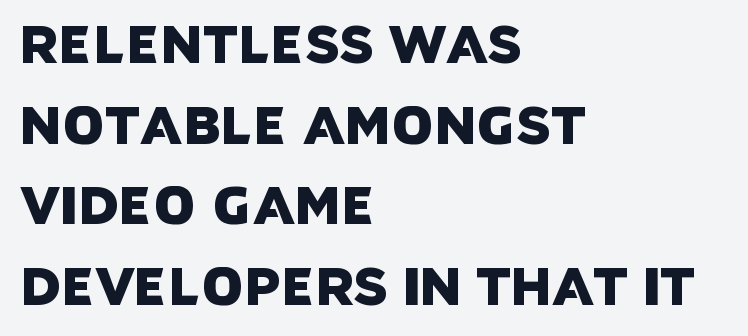
Q: Is the typeface a serif or a sans-serif typeface? A: Sans-serif.
Q: Is the text underlined? A: No.
Q: How is the paragraph aligned? A: Left-aligned.
Q: Is the spacing between letters normal or unusually wide? A: Normal.
Q: Is the spacing between lines tight, normal or loose? A: Normal.
Q: Width (condensed, normal, or wide)? A: Normal.
Q: Stroke contrast? A: Low.
Q: x-height? A: Large.
Q: Monospaced? A: No.
